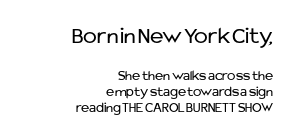
{"italic": "no", "bold": "no", "underline": "no", "align": "right", "line_spacing": "tight", "line_spacing_ratio": 1.12, "letter_spacing": "normal", "letter_spacing_em": 0.0, "larger_block": "first", "size_ratio": 1.64, "glyph_px": 23}
